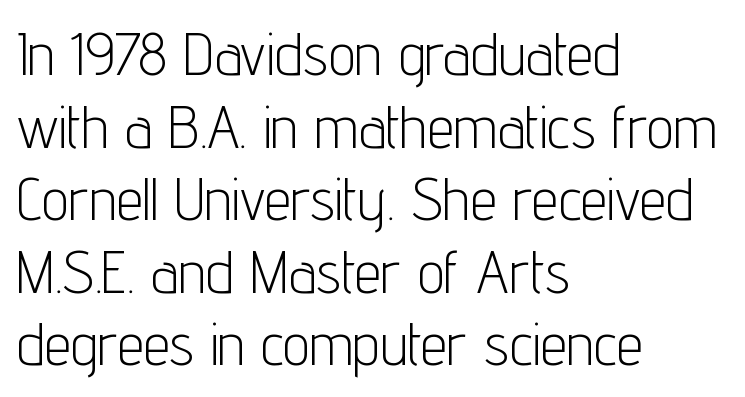
Q: Is the text bold? A: No.
Q: Is the text italic (slanted)? A: No, it is upright.
Q: Is the typeface a serif or a sans-serif typeface? A: Sans-serif.
Q: Is the text underlined? A: No.
Q: How is the paragraph aligned? A: Left-aligned.
Q: Is the spacing between letters normal or unusually wide? A: Normal.
Q: Width (condensed, normal, or wide)? A: Condensed.
Q: Stroke contrast? A: Low.
Q: x-height? A: Medium.
Q: Monospaced? A: No.
